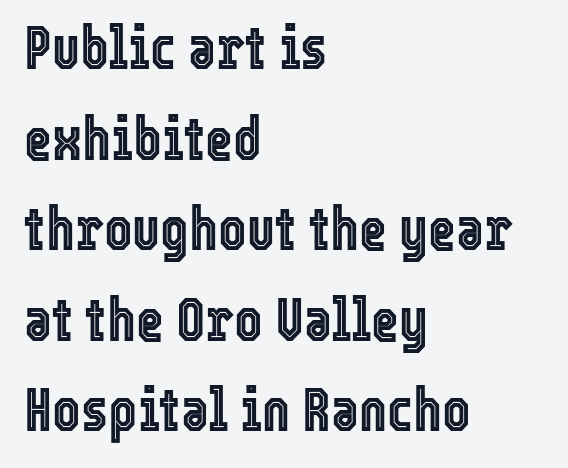
The image shows 60 px condensed type, upright; set left-aligned, normal line spacing (1.51x), normal letter spacing, not underlined; a medium x-height.
